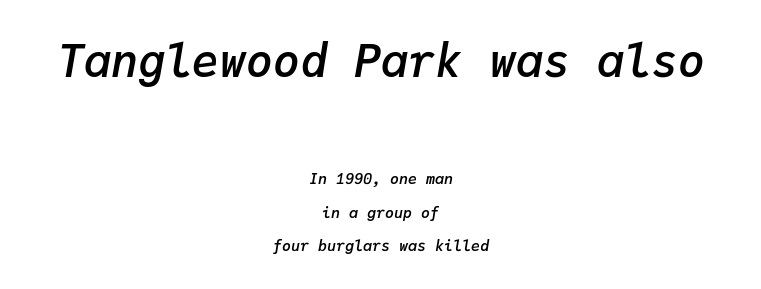
Words appear dense and cohesive because spacing is normal. If you squint, the top block still reads clearly — it's the larger of the two. Each row of text sits above clean, open space. The typography opts for an oblique posture over an upright one. Every character here occupies the same horizontal width, giving the sample a typewriter-like rhythm.
